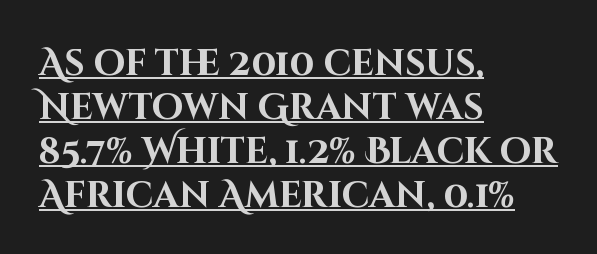
Q: Is the text bold? A: Yes.
Q: Is the text italic (slanted)? A: No, it is upright.
Q: Is the typeface a serif or a sans-serif typeface? A: Sans-serif.
Q: Is the text underlined? A: Yes.
Q: How is the paragraph aligned? A: Left-aligned.
Q: Is the spacing between letters normal or unusually wide? A: Normal.
Q: Width (condensed, normal, or wide)? A: Normal.
Q: Stroke contrast? A: High.
Q: x-height? A: Large.
Q: Monospaced? A: No.
